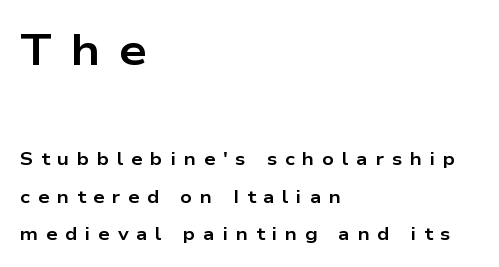
{"serif": "no", "italic": "no", "bold": "yes", "weight": "bold", "width": "wide", "stroke_contrast": "low", "x_height": "medium", "monospaced": "no", "underline": "no", "align": "left", "line_spacing": "loose", "line_spacing_ratio": 2.07, "letter_spacing": "wide", "letter_spacing_em": 0.43, "larger_block": "first", "size_ratio": 2.44, "glyph_px": 44}
